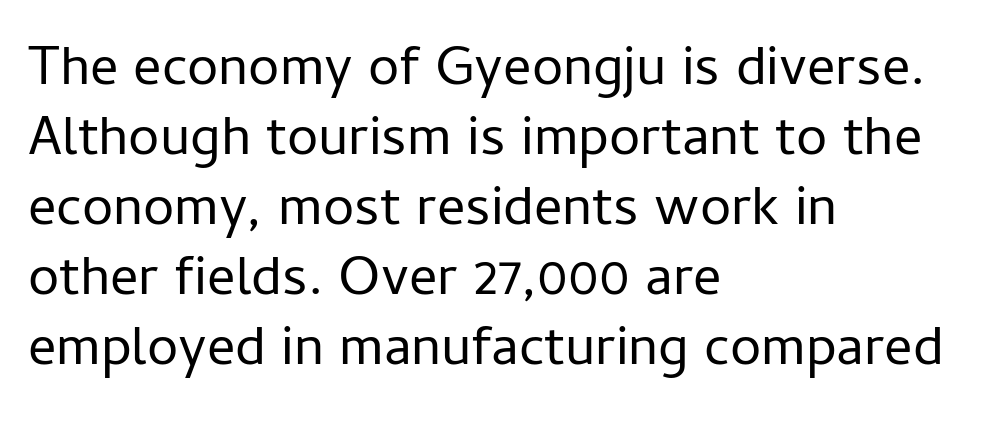
Q: Is the text bold? A: No.
Q: Is the text italic (slanted)? A: No, it is upright.
Q: Is the typeface a serif or a sans-serif typeface? A: Sans-serif.
Q: Is the text underlined? A: No.
Q: How is the paragraph aligned? A: Left-aligned.
Q: Is the spacing between letters normal or unusually wide? A: Normal.
Q: Is the spacing between lines tight, normal or loose? A: Normal.
Q: Width (condensed, normal, or wide)? A: Normal.
Q: Stroke contrast? A: Low.
Q: x-height? A: Medium.
Q: Monospaced? A: No.
